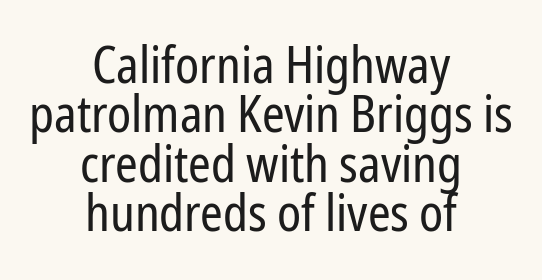
{"serif": "no", "italic": "no", "bold": "no", "weight": "regular", "width": "condensed", "stroke_contrast": "low", "x_height": "medium", "monospaced": "no", "underline": "no", "align": "center", "line_spacing": "tight", "line_spacing_ratio": 0.97, "letter_spacing": "normal", "letter_spacing_em": 0.0, "glyph_px": 51}
